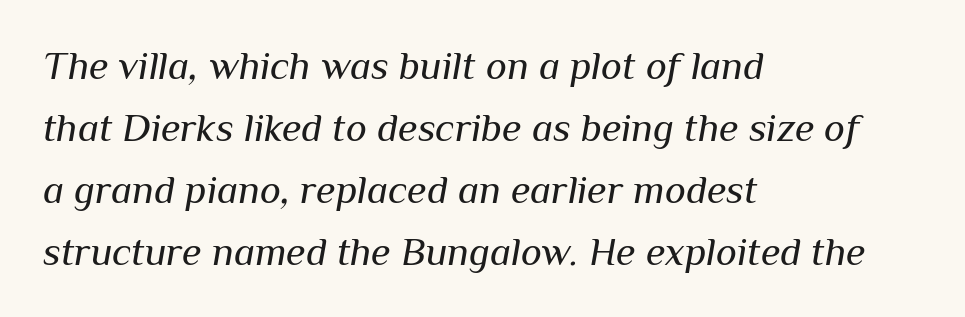
{"italic": "yes", "lean": "right", "slant_degrees": 10, "bold": "no", "weight": "regular", "width": "normal", "stroke_contrast": "medium", "x_height": "medium", "monospaced": "no", "underline": "no", "align": "left", "line_spacing": "normal", "line_spacing_ratio": 1.55, "letter_spacing": "normal", "letter_spacing_em": 0.0, "glyph_px": 40}
